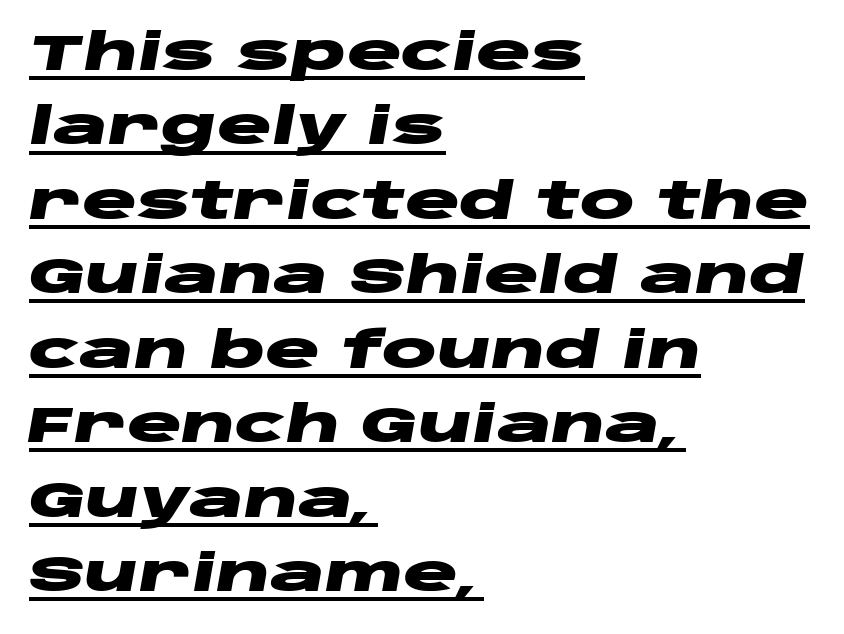
The typesetting leans heavy: a genuine bold. The paragraph shown leans on its left margin. Beneath each row of characters lies a ruled line. Compared with typical body copy, the letter spacing here is the same. The passage shown stacks its lines at a standard gap. Proportional: the letters do not fall into vertical columns.
